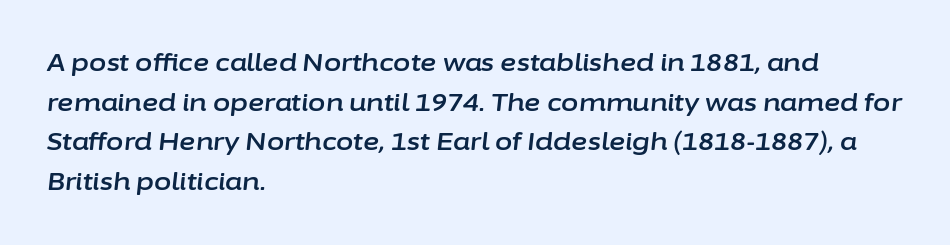
The image shows 25 px text type, italic (leaning right); set left-aligned, normal line spacing (1.59x), normal letter spacing, not underlined.
